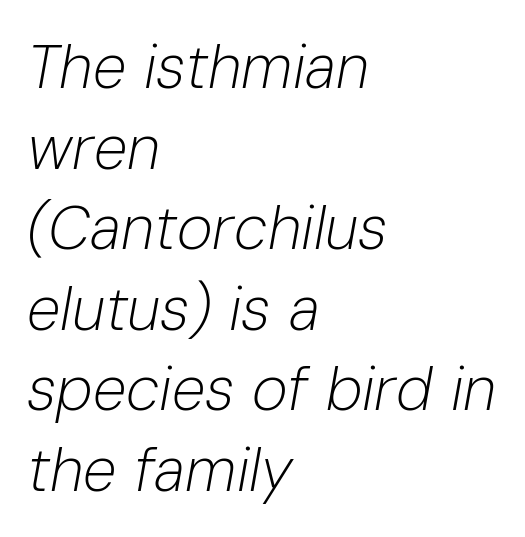
{"italic": "yes", "lean": "right", "slant_degrees": 10, "bold": "no", "weight": "light", "width": "normal", "stroke_contrast": "low", "x_height": "medium", "monospaced": "no", "underline": "no", "align": "left", "line_spacing": "normal", "line_spacing_ratio": 1.32, "letter_spacing": "normal", "letter_spacing_em": 0.0, "glyph_px": 61}
